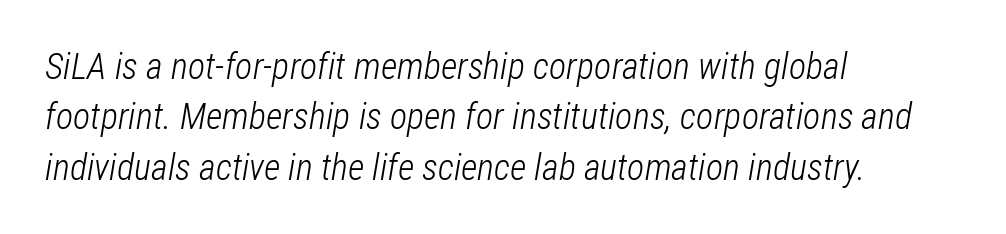
Q: Is the text bold? A: No.
Q: Is the text italic (slanted)? A: Yes, it leans right by about 12 degrees.
Q: Is the text underlined? A: No.
Q: How is the paragraph aligned? A: Left-aligned.
Q: Is the spacing between letters normal or unusually wide? A: Normal.
Q: Is the spacing between lines tight, normal or loose? A: Normal.
Q: Width (condensed, normal, or wide)? A: Condensed.
Q: Stroke contrast? A: Low.
Q: x-height? A: Medium.
Q: Monospaced? A: No.
